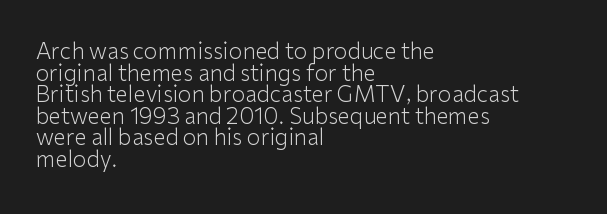
Q: Is the text bold? A: No.
Q: Is the text italic (slanted)? A: No, it is upright.
Q: Is the text underlined? A: No.
Q: How is the paragraph aligned? A: Left-aligned.
Q: Is the spacing between letters normal or unusually wide? A: Normal.
Q: Is the spacing between lines tight, normal or loose? A: Tight.
